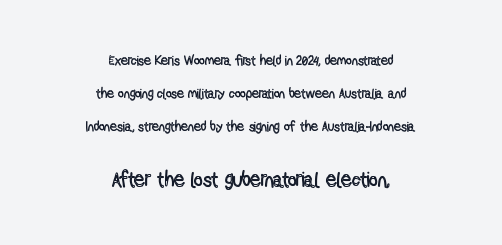
{"italic": "no", "underline": "no", "align": "center", "line_spacing": "loose", "line_spacing_ratio": 2.37, "letter_spacing": "normal", "letter_spacing_em": 0.0, "larger_block": "second", "size_ratio": 1.5, "glyph_px": 21}
